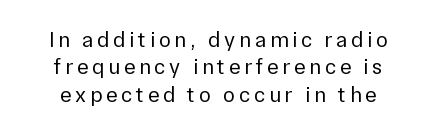
Q: Is the text bold? A: No.
Q: Is the text italic (slanted)? A: No, it is upright.
Q: Is the text underlined? A: No.
